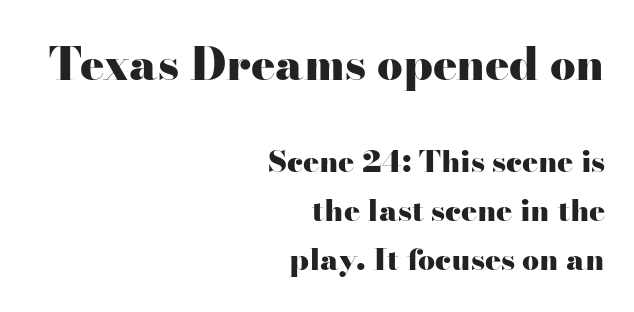
Do the characters align in a grid? No, the font is proportional. If you squint, the top block still reads clearly — it's the larger of the two. The rendering keeps characters at their native spacing. Layout note: lines flush right. Quick note: not italic, upright. A normal amount of white space separates one row of letters from the next.
